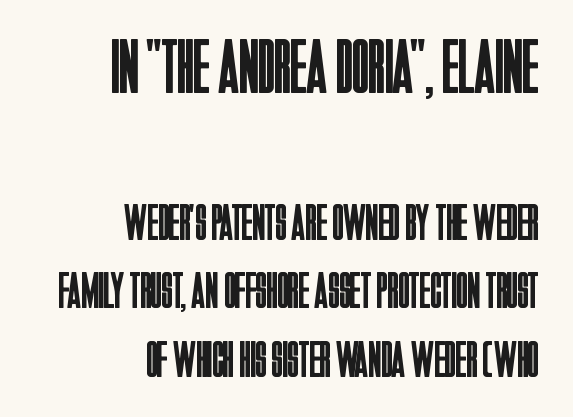
Q: Is the text bold? A: No.
Q: Is the text italic (slanted)? A: No, it is upright.
Q: Is the typeface a serif or a sans-serif typeface? A: Sans-serif.
Q: Is the text underlined? A: No.
Q: How is the paragraph aligned? A: Right-aligned.
Q: Is the spacing between letters normal or unusually wide? A: Normal.
Q: Is the spacing between lines tight, normal or loose? A: Normal.
Q: Which block of text is set in a larger size, the first (top) or the second (bottom)? A: The first (top) one.
Q: Width (condensed, normal, or wide)? A: Condensed.
Q: Stroke contrast? A: Low.
Q: x-height? A: Large.
Q: Monospaced? A: No.
